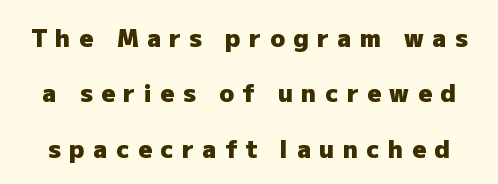
Q: Is the text bold? A: Yes.
Q: Is the text italic (slanted)? A: No, it is upright.
Q: Is the text underlined? A: No.
Q: Is the spacing between letters normal or unusually wide? A: Unusually wide.
Q: Is the spacing between lines tight, normal or loose? A: Loose.
